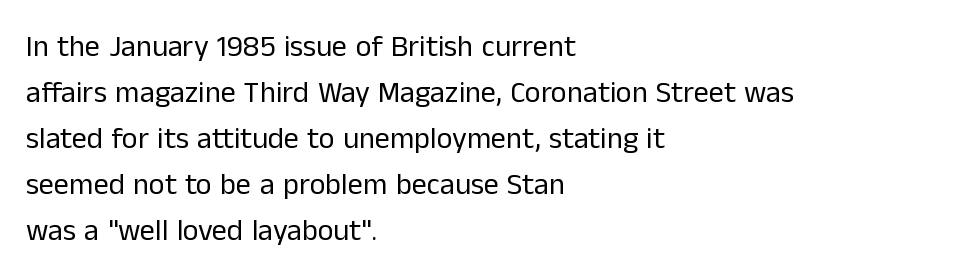
The image shows 30 px regular-weight sans-serif type, upright; set left-aligned, normal line spacing (1.53x), normal letter spacing, not underlined; low stroke contrast and a medium x-height.
